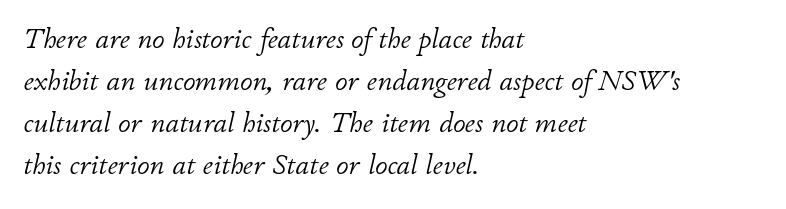
Q: Is the text bold? A: No.
Q: Is the text italic (slanted)? A: Yes, it leans right by about 11 degrees.
Q: Is the text underlined? A: No.
Q: How is the paragraph aligned? A: Left-aligned.
Q: Is the spacing between letters normal or unusually wide? A: Normal.
Q: Is the spacing between lines tight, normal or loose? A: Normal.
Q: Width (condensed, normal, or wide)? A: Normal.
Q: Stroke contrast? A: Low.
Q: x-height? A: Small.
Q: Monospaced? A: No.
